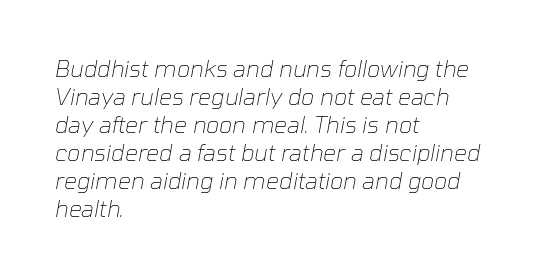
The image shows 23 px text type, italic (leaning right); set left-aligned, line spacing 1.22x, normal letter spacing, not underlined.
